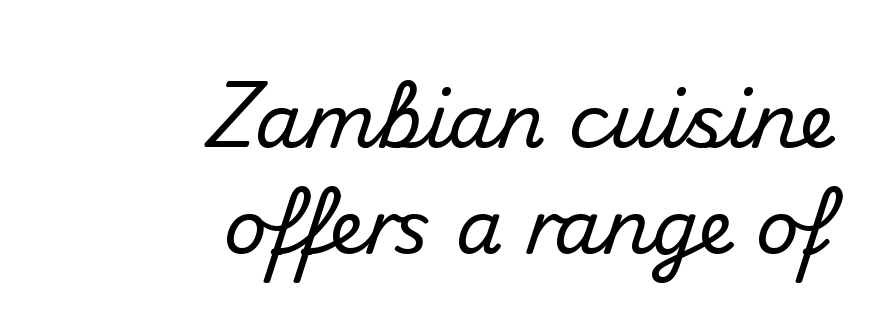
The image shows 75 px sans-serif type; set right-aligned, normal line spacing (1.41x), normal letter spacing, not underlined; medium stroke contrast and a small x-height.
